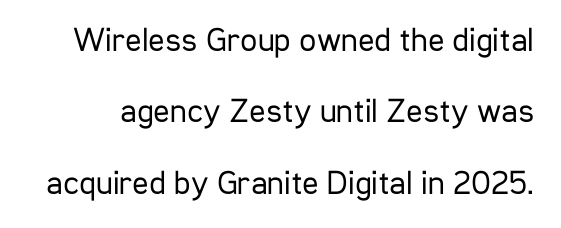
{"serif": "no", "italic": "no", "bold": "no", "weight": "regular", "width": "condensed", "stroke_contrast": "low", "x_height": "medium", "monospaced": "no", "underline": "no", "line_spacing": "loose", "line_spacing_ratio": 2.1, "letter_spacing": "normal", "letter_spacing_em": 0.0, "glyph_px": 34}
